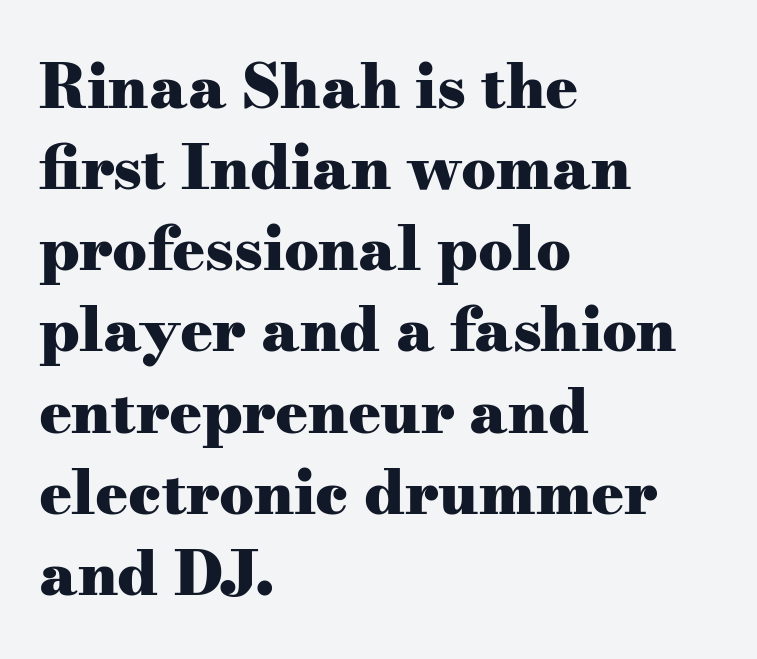
Q: Is the text bold? A: Yes.
Q: Is the text italic (slanted)? A: No, it is upright.
Q: Is the typeface a serif or a sans-serif typeface? A: Serif.
Q: Is the text underlined? A: No.
Q: How is the paragraph aligned? A: Left-aligned.
Q: Is the spacing between letters normal or unusually wide? A: Normal.
Q: Is the spacing between lines tight, normal or loose? A: Normal.
Q: Width (condensed, normal, or wide)? A: Wide.
Q: Stroke contrast? A: Medium.
Q: x-height? A: Small.
Q: Monospaced? A: No.
